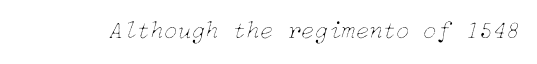
{"italic": "yes", "lean": "right", "slant_degrees": 15, "bold": "no", "underline": "no", "letter_spacing": "normal", "letter_spacing_em": 0.0, "glyph_px": 25}
